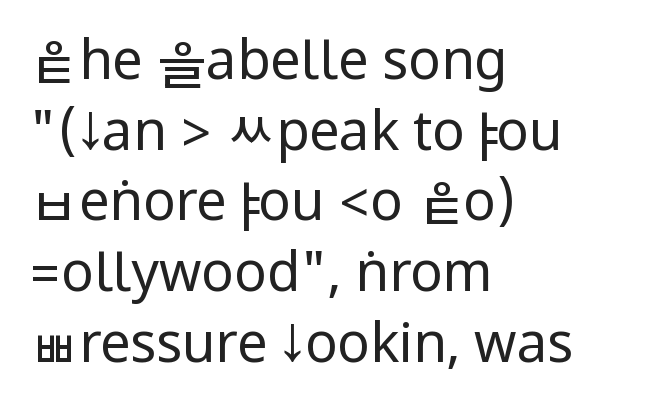
The image shows 54 px regular-weight, condensed sans-serif type, upright; set left-aligned, normal line spacing (1.31x), normal letter spacing, not underlined; low stroke contrast.
